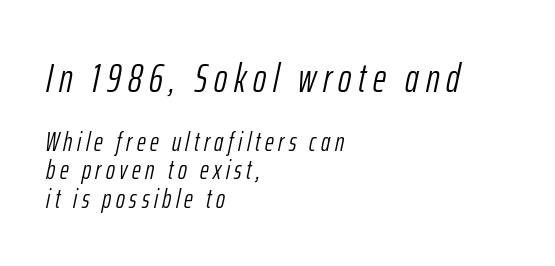
{"italic": "yes", "lean": "right", "slant_degrees": 12, "bold": "no", "weight": "light", "width": "condensed", "stroke_contrast": "low", "x_height": "medium", "monospaced": "no", "underline": "no", "align": "left", "line_spacing": "tight", "line_spacing_ratio": 1.05, "larger_block": "first", "size_ratio": 1.48, "glyph_px": 40}
